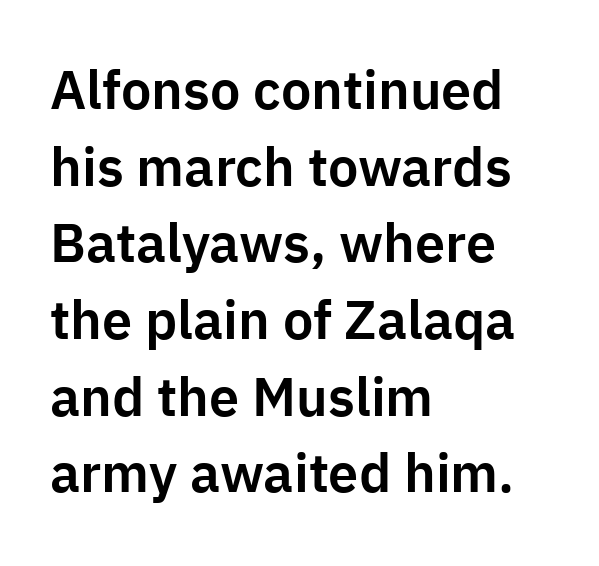
{"serif": "no", "italic": "no", "width": "normal", "stroke_contrast": "low", "x_height": "medium", "monospaced": "no", "underline": "no", "align": "left", "line_spacing": "normal", "line_spacing_ratio": 1.42, "letter_spacing": "normal", "letter_spacing_em": 0.0, "glyph_px": 54}
